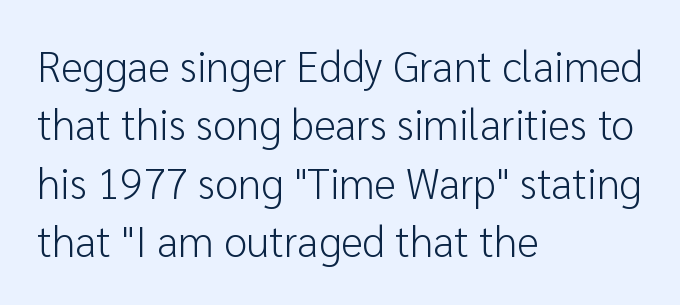
Q: Is the text bold? A: No.
Q: Is the text italic (slanted)? A: No, it is upright.
Q: Is the typeface a serif or a sans-serif typeface? A: Sans-serif.
Q: Is the text underlined? A: No.
Q: How is the paragraph aligned? A: Left-aligned.
Q: Is the spacing between letters normal or unusually wide? A: Normal.
Q: Is the spacing between lines tight, normal or loose? A: Normal.
Q: Width (condensed, normal, or wide)? A: Normal.
Q: Stroke contrast? A: Low.
Q: x-height? A: Medium.
Q: Monospaced? A: No.
